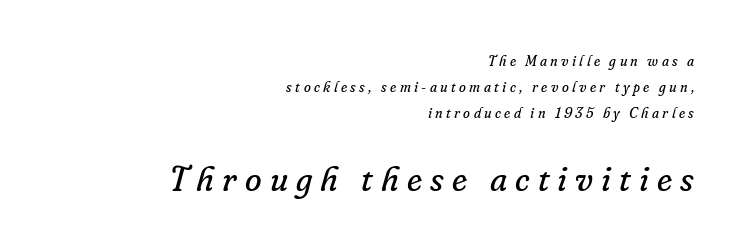
{"serif": "yes", "italic": "yes", "lean": "right", "slant_degrees": 16, "bold": "no", "weight": "regular", "width": "normal", "stroke_contrast": "low", "x_height": "small", "monospaced": "no", "underline": "no", "align": "right", "line_spacing_ratio": 1.85, "letter_spacing": "wide", "letter_spacing_em": 0.24, "larger_block": "second", "size_ratio": 2.43, "glyph_px": 34}
